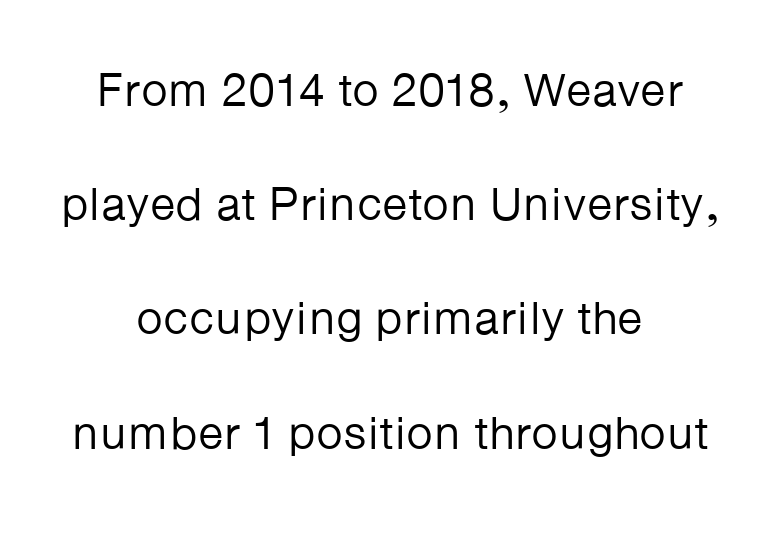
The image shows 47 px regular-weight sans-serif type, upright; set centered, loose line spacing (2.43x), normal letter spacing, not underlined; low stroke contrast and a medium x-height.
